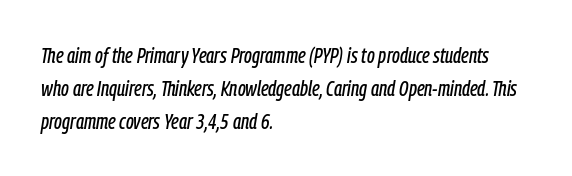
{"italic": "yes", "lean": "right", "slant_degrees": 9, "underline": "no", "align": "left", "line_spacing": "normal", "line_spacing_ratio": 1.51, "letter_spacing": "normal", "letter_spacing_em": 0.0, "glyph_px": 22}
